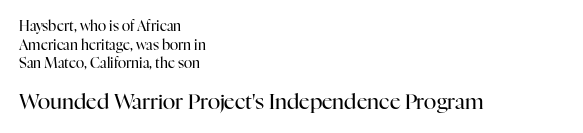
The image shows 21 px text type, upright; set left-aligned, normal line spacing (1.33x), normal letter spacing, not underlined; the second (bottom) block is 1.5x larger.
